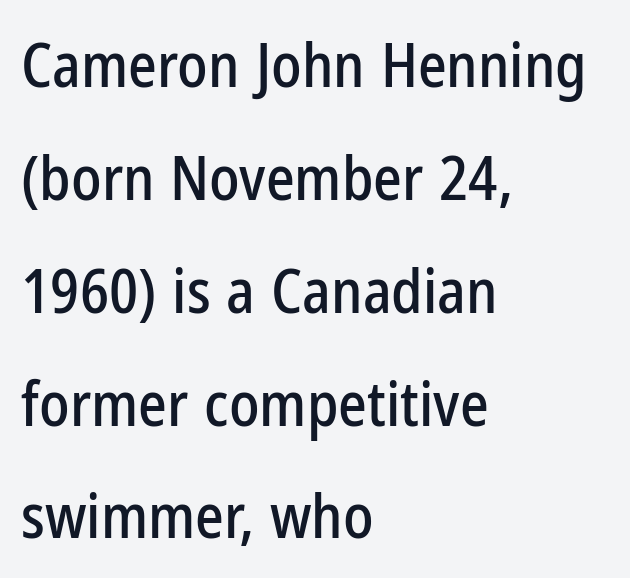
The image shows 61 px condensed sans-serif type, upright; set left-aligned, line spacing 1.85x, normal letter spacing, not underlined; low stroke contrast and a medium x-height.
